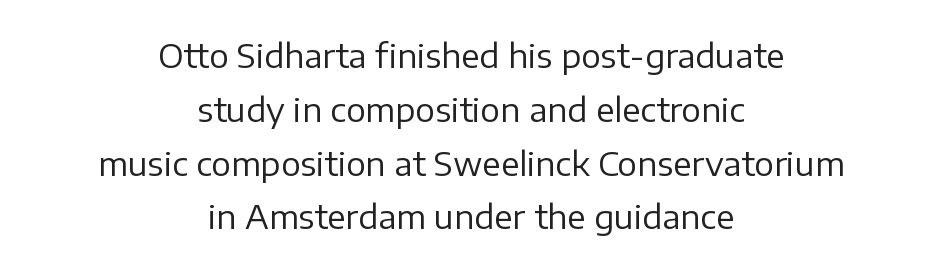
Q: Is the text bold? A: No.
Q: Is the text italic (slanted)? A: No, it is upright.
Q: Is the typeface a serif or a sans-serif typeface? A: Sans-serif.
Q: Is the text underlined? A: No.
Q: How is the paragraph aligned? A: Centered.
Q: Is the spacing between letters normal or unusually wide? A: Normal.
Q: Is the spacing between lines tight, normal or loose? A: Normal.
Q: Width (condensed, normal, or wide)? A: Normal.
Q: Stroke contrast? A: Low.
Q: x-height? A: Medium.
Q: Monospaced? A: No.
